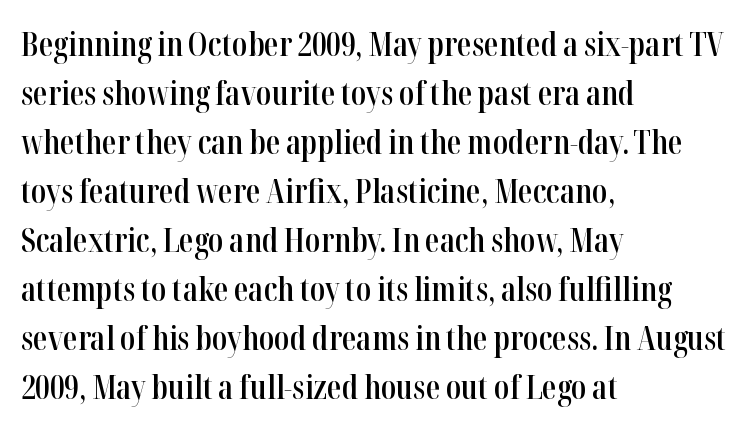
Looks like regular typesetting: each glyph gets only the width it needs. Look at the tracking — it's just the regular setting, nothing added. What kind of face is this? One with serifs. Every letter is mildly thick-stroked: semibold rather than bold. No italicization has been applied; the sample stays upright.
